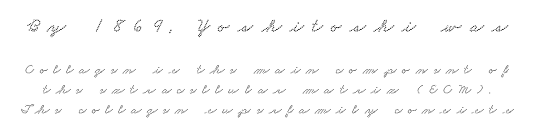
{"underline": "no", "line_spacing": "normal", "line_spacing_ratio": 1.43, "letter_spacing": "wide", "letter_spacing_em": 0.43, "larger_block": "first", "size_ratio": 1.43, "glyph_px": 20}
